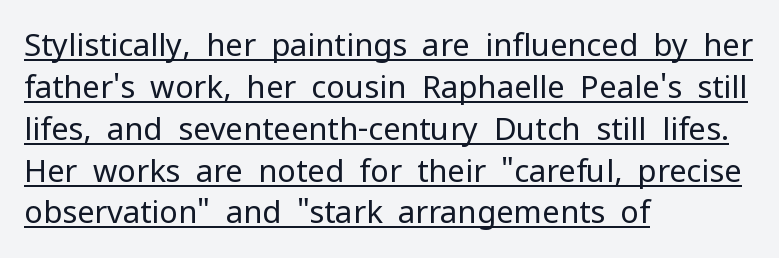
The image shows 31 px regular-weight sans-serif type, upright; set left-aligned, normal line spacing (1.35x), normal letter spacing, underlined; low stroke contrast and a medium x-height.
